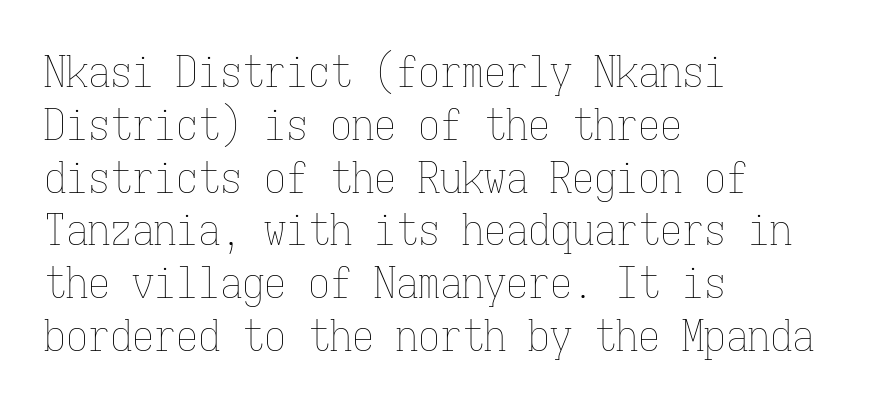
Q: Is the text bold? A: No.
Q: Is the text italic (slanted)? A: No, it is upright.
Q: Is the text underlined? A: No.
Q: How is the paragraph aligned? A: Left-aligned.
Q: Is the spacing between letters normal or unusually wide? A: Normal.
Q: Width (condensed, normal, or wide)? A: Condensed.
Q: Stroke contrast? A: Low.
Q: x-height? A: Medium.
Q: Monospaced? A: Yes.
